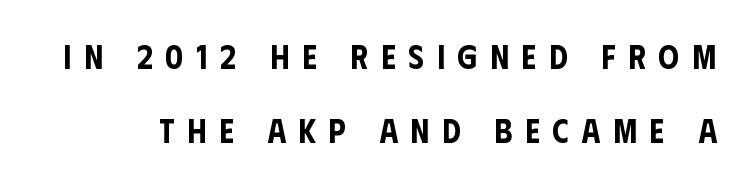
{"serif": "no", "italic": "no", "width": "condensed", "stroke_contrast": "low", "x_height": "large", "monospaced": "no", "underline": "no", "line_spacing": "loose", "line_spacing_ratio": 2.23, "letter_spacing": "wide", "letter_spacing_em": 0.39, "glyph_px": 33}
